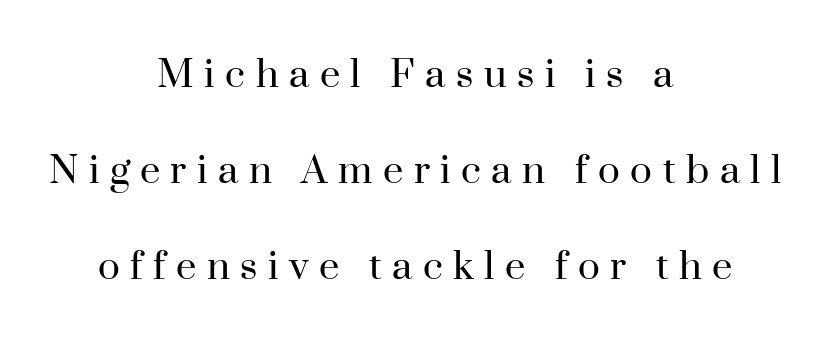
Q: Is the text bold? A: No.
Q: Is the text italic (slanted)? A: No, it is upright.
Q: Is the typeface a serif or a sans-serif typeface? A: Serif.
Q: Is the text underlined? A: No.
Q: How is the paragraph aligned? A: Centered.
Q: Is the spacing between letters normal or unusually wide? A: Unusually wide.
Q: Is the spacing between lines tight, normal or loose? A: Loose.
Q: Width (condensed, normal, or wide)? A: Normal.
Q: Stroke contrast? A: High.
Q: x-height? A: Small.
Q: Monospaced? A: No.
